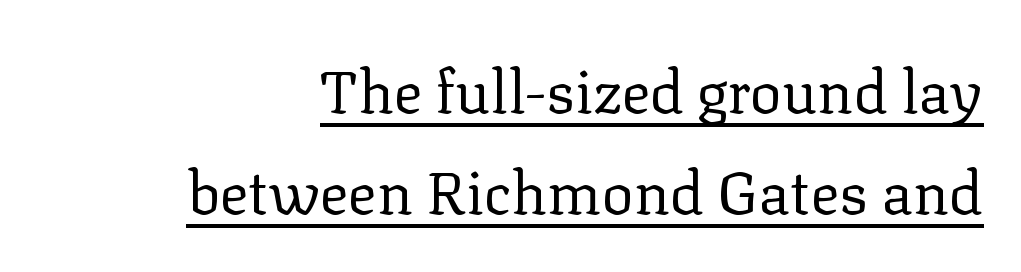
Q: Is the text bold? A: No.
Q: Is the text italic (slanted)? A: No, it is upright.
Q: Is the typeface a serif or a sans-serif typeface? A: Serif.
Q: Is the text underlined? A: Yes.
Q: How is the paragraph aligned? A: Right-aligned.
Q: Is the spacing between letters normal or unusually wide? A: Normal.
Q: Is the spacing between lines tight, normal or loose? A: Normal.
Q: Width (condensed, normal, or wide)? A: Normal.
Q: Stroke contrast? A: Low.
Q: x-height? A: Medium.
Q: Monospaced? A: No.
